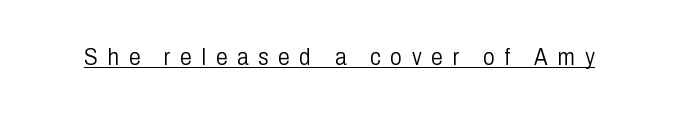
Q: Is the text bold? A: No.
Q: Is the text italic (slanted)? A: No, it is upright.
Q: Is the text underlined? A: Yes.
Q: Is the spacing between letters normal or unusually wide? A: Unusually wide.
